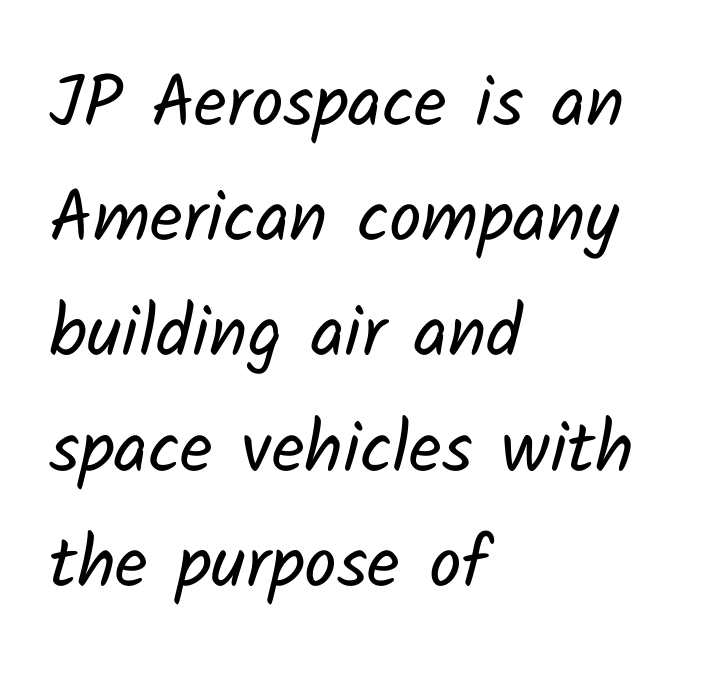
Is this a heavy cut? Hardly; it is regular or lighter. Short and long lines alike share a common starting point at left. Any mark beneath the type? The region is blank. Classification — sans serif.
